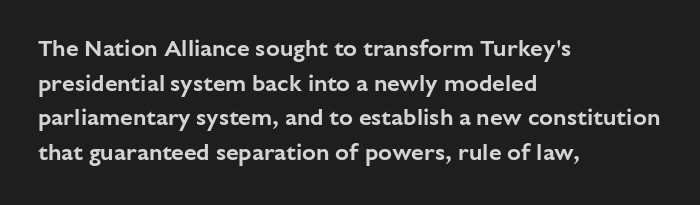
Students, observe: this is what conventionally led text looks like. Has an underline been added? It has not. Words appear dense and cohesive because spacing is normal. If you drew a ruler down the left edge, every line would touch it.
